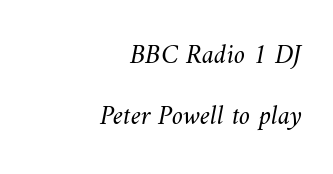
The lines are spread far apart with generous leading. Every row of glyphs terminates at an identical x-position on the right. Each stroke keeps to a modest, everyday thickness or less. The area under the type is left untouched. Varying glyph widths throughout — classic text-font behaviour. The passage shown has conventional tracking throughout.
